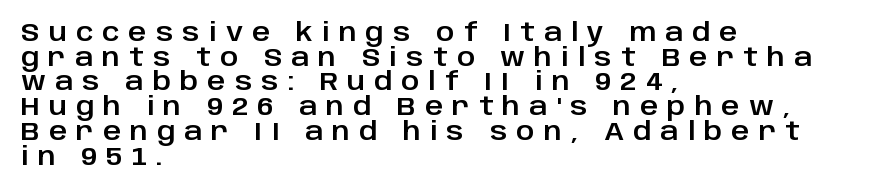
Q: Is the text italic (slanted)? A: No, it is upright.
Q: Is the text underlined? A: No.
Q: How is the paragraph aligned? A: Left-aligned.
Q: Is the spacing between letters normal or unusually wide? A: Unusually wide.
Q: Is the spacing between lines tight, normal or loose? A: Tight.
